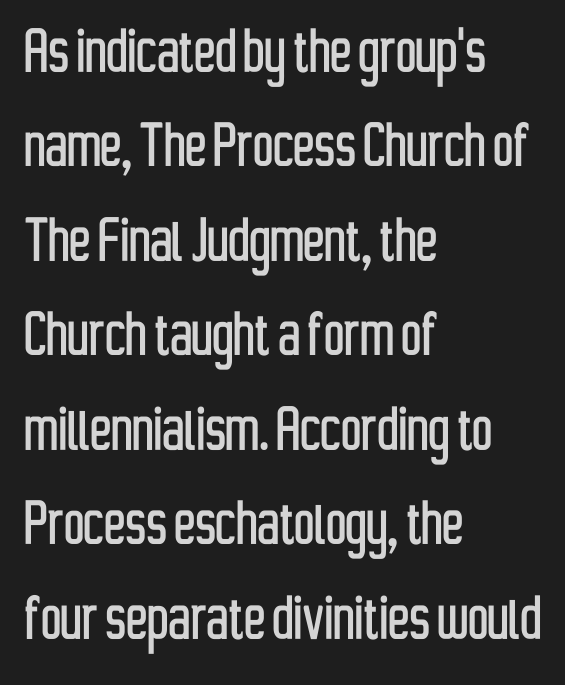
Q: Is the text italic (slanted)? A: No, it is upright.
Q: Is the typeface a serif or a sans-serif typeface? A: Sans-serif.
Q: Is the text underlined? A: No.
Q: How is the paragraph aligned? A: Left-aligned.
Q: Is the spacing between letters normal or unusually wide? A: Normal.
Q: Is the spacing between lines tight, normal or loose? A: Normal.
Q: Width (condensed, normal, or wide)? A: Condensed.
Q: Stroke contrast? A: Low.
Q: x-height? A: Medium.
Q: Monospaced? A: No.
